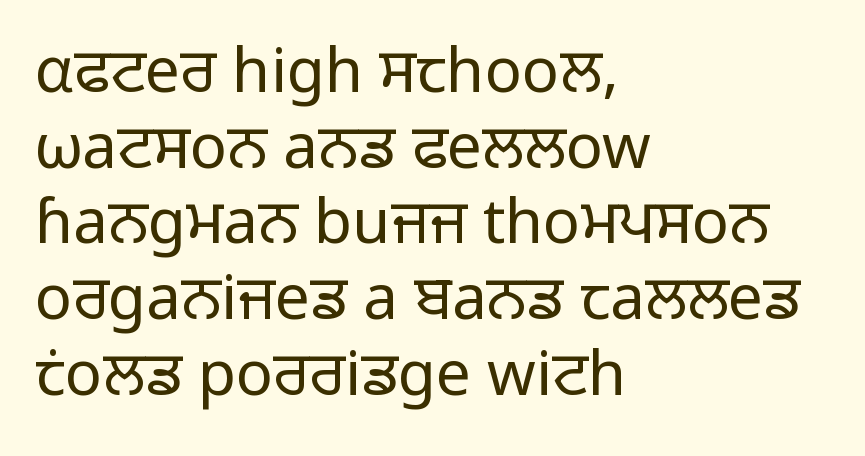
The baseline area is clear. Inter-character spacing is left at the font's built-in metrics. Stroke mass is kept to a normal reading level or below. Notice how the stems are strictly vertical — no italics here.
